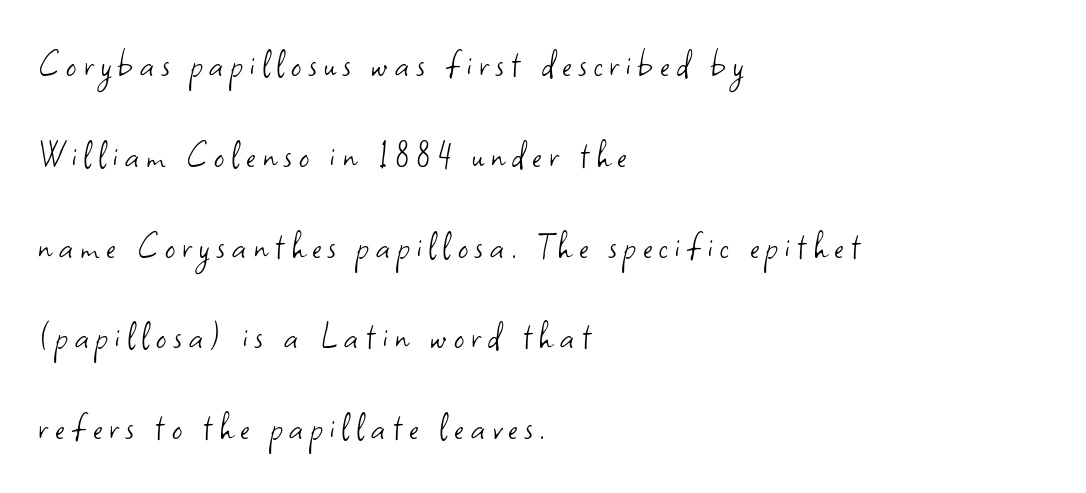
Q: Is the text bold? A: No.
Q: Is the text italic (slanted)? A: Yes.
Q: Is the typeface a serif or a sans-serif typeface? A: Sans-serif.
Q: Is the text underlined? A: No.
Q: How is the paragraph aligned? A: Left-aligned.
Q: Is the spacing between lines tight, normal or loose? A: Loose.
Q: Width (condensed, normal, or wide)? A: Normal.
Q: Stroke contrast? A: Low.
Q: x-height? A: Small.
Q: Monospaced? A: No.
